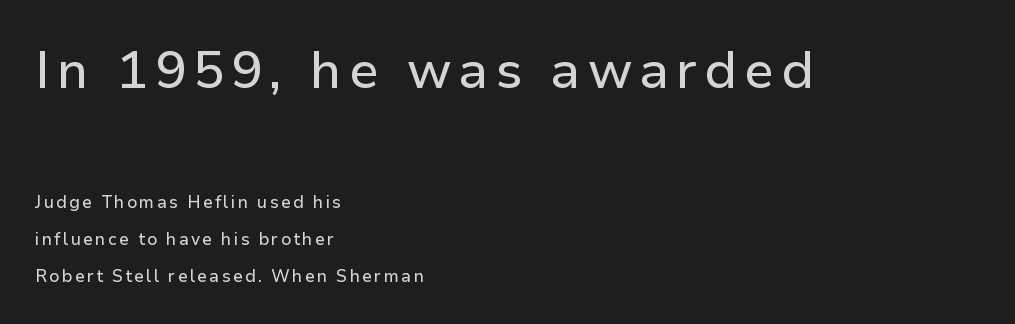
Q: Is the text italic (slanted)? A: No, it is upright.
Q: Is the typeface a serif or a sans-serif typeface? A: Sans-serif.
Q: Is the text underlined? A: No.
Q: How is the paragraph aligned? A: Left-aligned.
Q: Is the spacing between lines tight, normal or loose? A: Loose.
Q: Which block of text is set in a larger size, the first (top) or the second (bottom)? A: The first (top) one.
Q: Width (condensed, normal, or wide)? A: Normal.
Q: Stroke contrast? A: Low.
Q: x-height? A: Medium.
Q: Monospaced? A: No.
